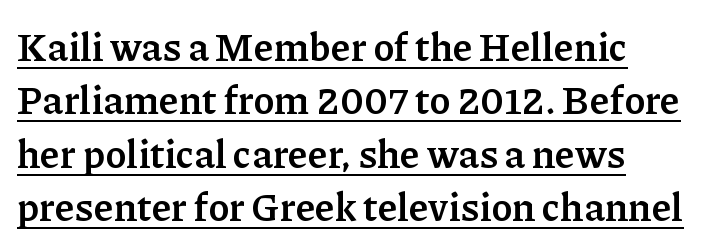
{"serif": "yes", "italic": "no", "bold": "yes", "weight": "semibold", "width": "normal", "stroke_contrast": "low", "x_height": "medium", "monospaced": "no", "underline": "yes", "line_spacing": "normal", "line_spacing_ratio": 1.37, "letter_spacing": "normal", "letter_spacing_em": 0.0, "glyph_px": 39}
